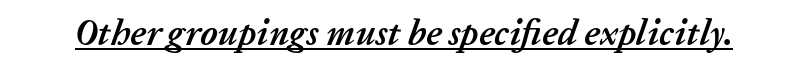
The strokes are fattened all the way to bold. Here the glyphs are tracked normally, forming tight word shapes. Is this a fixed-width face? No — the glyphs have proportional, varying widths. Designer's note — italics engaged. This rendering features underlined lettering.
